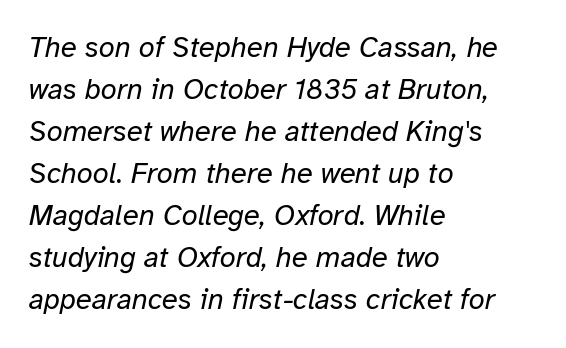
The image shows 29 px regular-weight type, italic (leaning right); set left-aligned, normal line spacing (1.45x), normal letter spacing, not underlined; low stroke contrast and a medium x-height.
